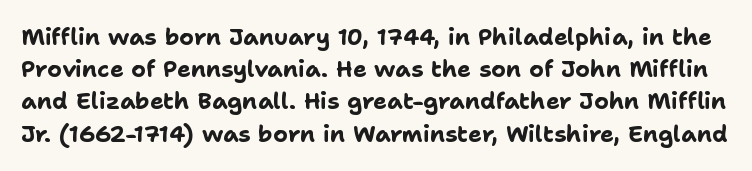
{"italic": "no", "bold": "yes", "underline": "no", "line_spacing": "normal", "line_spacing_ratio": 1.4, "letter_spacing": "normal", "letter_spacing_em": 0.0, "glyph_px": 23}
